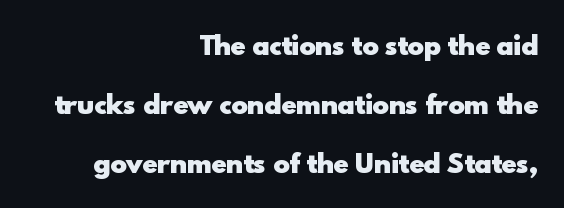
The image shows 25 px bold type, upright; set right-aligned, loose line spacing (2.37x), normal letter spacing, not underlined.
